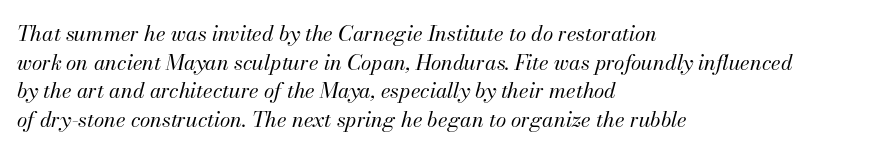
{"italic": "yes", "lean": "right", "slant_degrees": 13, "bold": "no", "underline": "no", "align": "left", "line_spacing": "normal", "line_spacing_ratio": 1.36, "letter_spacing": "normal", "letter_spacing_em": 0.0, "glyph_px": 21}
